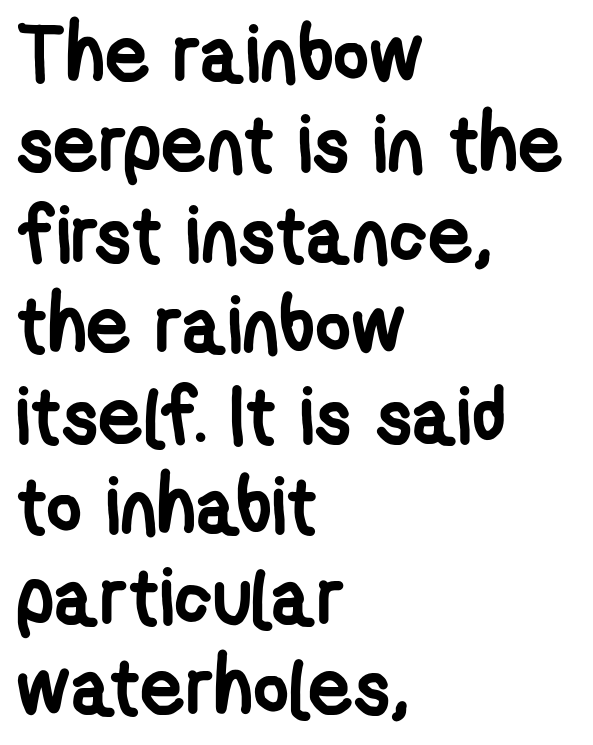
Heavy, bold letterforms. The specimen omits any rule beneath the text block's lines. Stroke terminals: plain, sans-serif. Looks like regular typesetting: each glyph gets only the width it needs.
